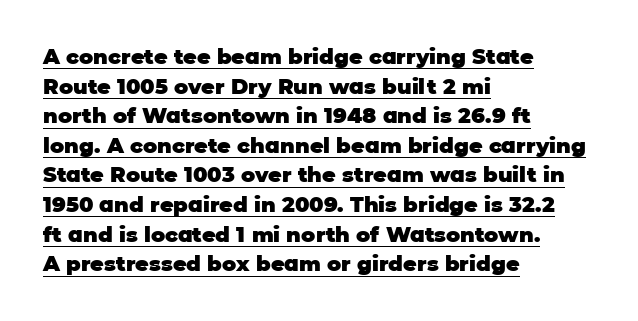
Normally led — the rows are evenly, conventionally spaced. The passage shown is emphatically bold. Vertical strokes here are truly vertical. The lines are quadded left. Like a heading marked for emphasis, these lines bear an underscore. The type is set solid horizontally, with unmodified tracking.
